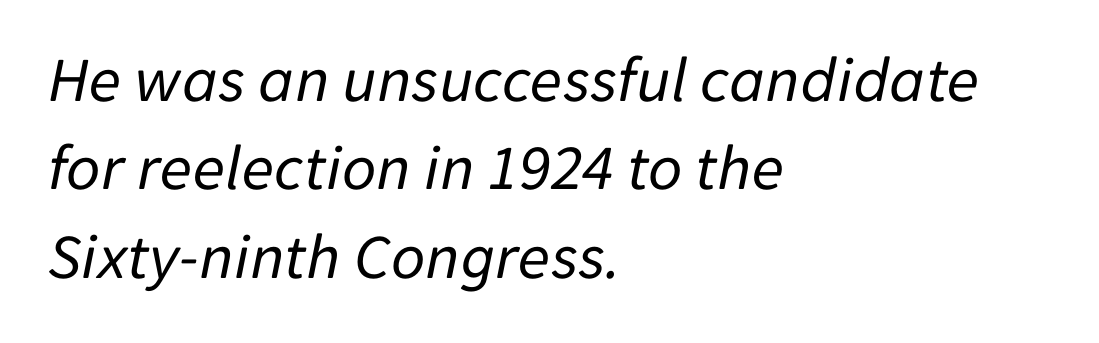
Q: Is the text bold? A: No.
Q: Is the text italic (slanted)? A: Yes, it leans right by about 11 degrees.
Q: Is the text underlined? A: No.
Q: How is the paragraph aligned? A: Left-aligned.
Q: Is the spacing between letters normal or unusually wide? A: Normal.
Q: Is the spacing between lines tight, normal or loose? A: Normal.
Q: Width (condensed, normal, or wide)? A: Normal.
Q: Stroke contrast? A: Low.
Q: x-height? A: Medium.
Q: Monospaced? A: No.
